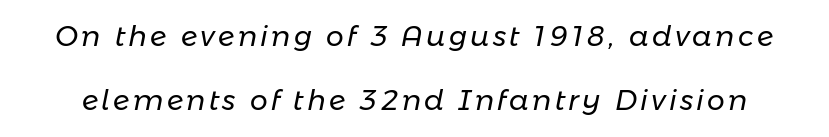
{"italic": "yes", "lean": "right", "slant_degrees": 11, "bold": "no", "weight": "regular", "width": "normal", "stroke_contrast": "low", "x_height": "medium", "monospaced": "no", "underline": "no", "line_spacing": "loose", "line_spacing_ratio": 2.3, "glyph_px": 28}
